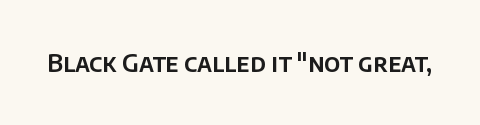
Q: Is the text italic (slanted)? A: No, it is upright.
Q: Is the text underlined? A: No.
Q: Is the spacing between letters normal or unusually wide? A: Normal.
